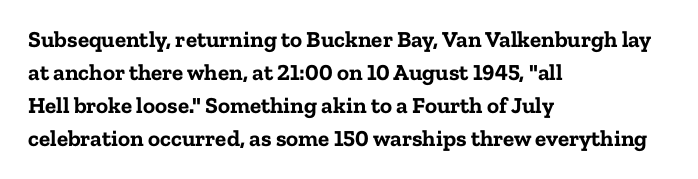
The image shows 23 px bold type, upright; set left-aligned, normal line spacing (1.43x), normal letter spacing, not underlined.
